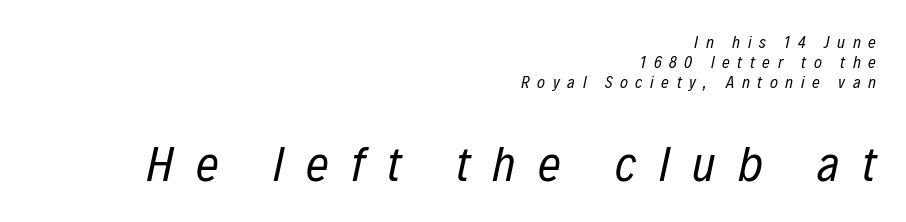
Yep, that's italic — everything's leaning. Is this a fixed-width face? No — the glyphs have proportional, varying widths. Does the copy run flush right? Yes — the right margin is perfectly even. Letters rest on an invisible, unmarked baseline.
